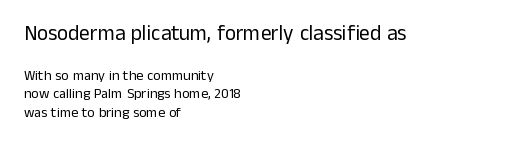
Q: Is the text bold? A: No.
Q: Is the text italic (slanted)? A: No, it is upright.
Q: Is the text underlined? A: No.
Q: How is the paragraph aligned? A: Left-aligned.
Q: Is the spacing between letters normal or unusually wide? A: Normal.
Q: Is the spacing between lines tight, normal or loose? A: Normal.
Q: Which block of text is set in a larger size, the first (top) or the second (bottom)? A: The first (top) one.
